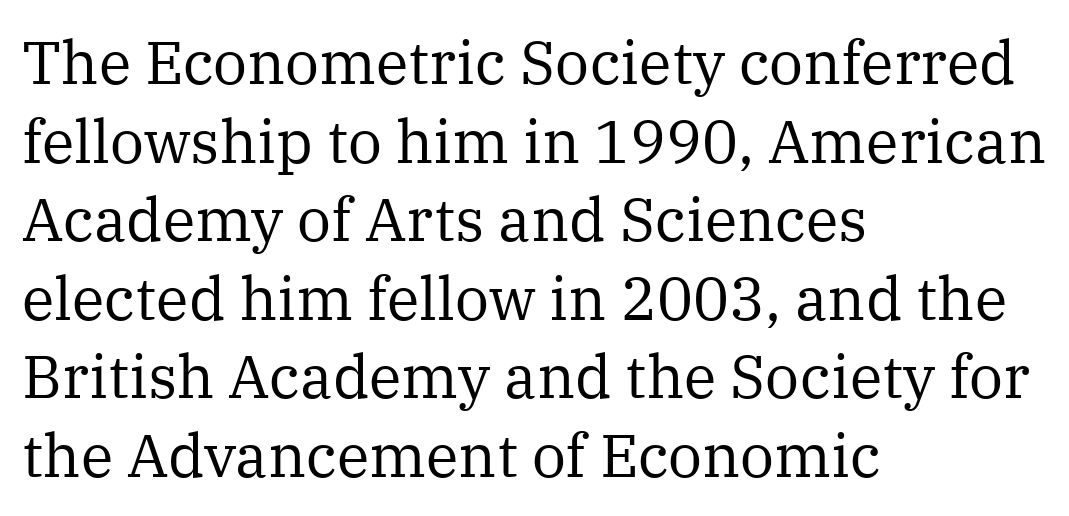
Q: Is the text bold? A: No.
Q: Is the text italic (slanted)? A: No, it is upright.
Q: Is the typeface a serif or a sans-serif typeface? A: Serif.
Q: Is the text underlined? A: No.
Q: How is the paragraph aligned? A: Left-aligned.
Q: Is the spacing between letters normal or unusually wide? A: Normal.
Q: Is the spacing between lines tight, normal or loose? A: Normal.
Q: Width (condensed, normal, or wide)? A: Normal.
Q: Stroke contrast? A: Medium.
Q: x-height? A: Medium.
Q: Monospaced? A: No.
